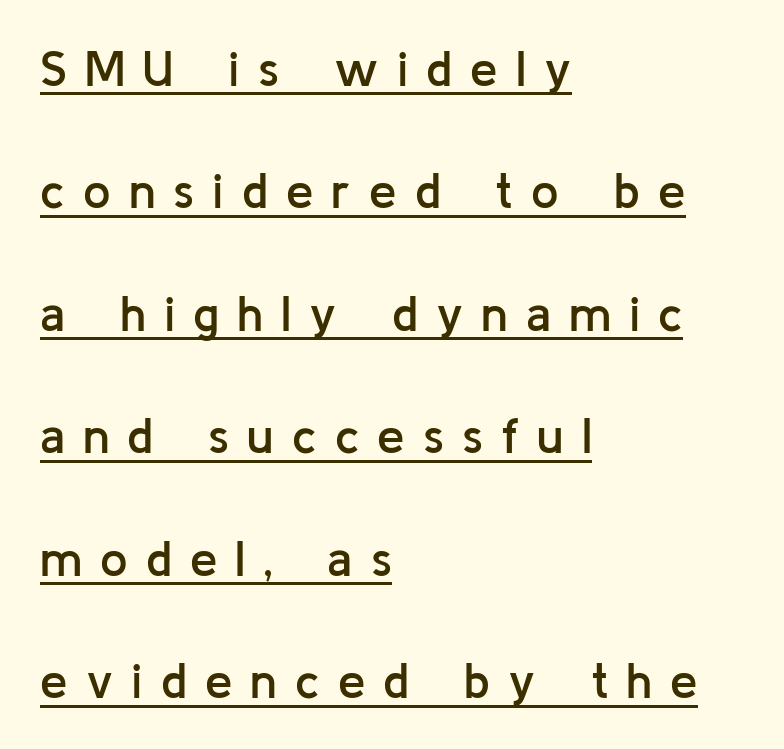
Q: Is the text bold? A: Semi-bold.
Q: Is the text italic (slanted)? A: No, it is upright.
Q: Is the typeface a serif or a sans-serif typeface? A: Sans-serif.
Q: Is the text underlined? A: Yes.
Q: How is the paragraph aligned? A: Left-aligned.
Q: Is the spacing between letters normal or unusually wide? A: Unusually wide.
Q: Is the spacing between lines tight, normal or loose? A: Loose.
Q: Width (condensed, normal, or wide)? A: Normal.
Q: Stroke contrast? A: Low.
Q: x-height? A: Medium.
Q: Monospaced? A: No.
